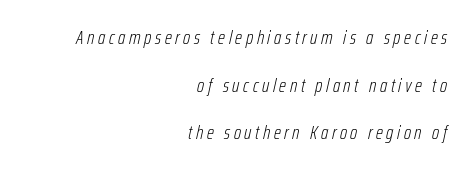
Caption: multi-line text, flush right, ragged left. The designer dialed line spacing up above the default. The passage shown is not bold in any degree. Decoration check: the copy has no underline.
